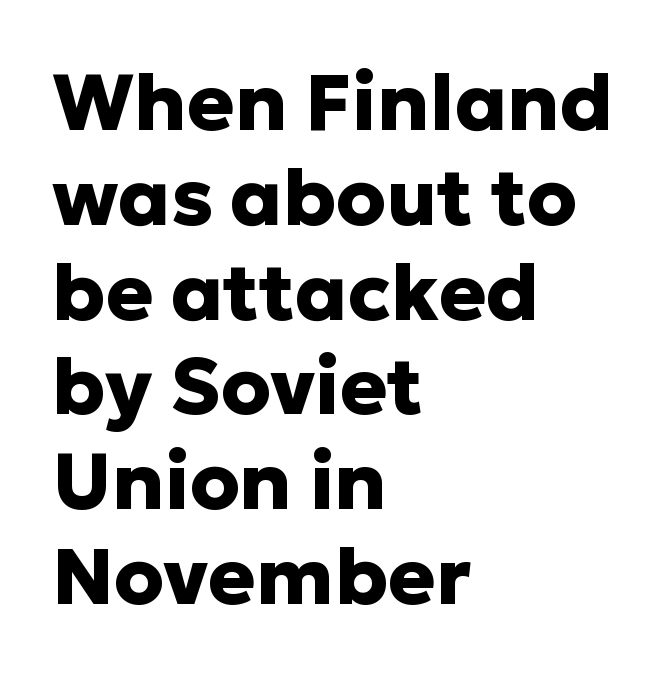
Heavy, bold letterforms. Ascenders rise straight up at ninety degrees. Glyph-to-glyph distance matches everyday printed text. The zone under the glyphs is completely vacant. Horizontally, the lines are justified to the leading edge only.
